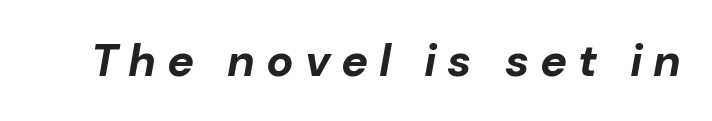
Posture: slanted. Weight: bold. A bare baseline throughout the passage. Looks like regular typesetting: each glyph gets only the width it needs.
